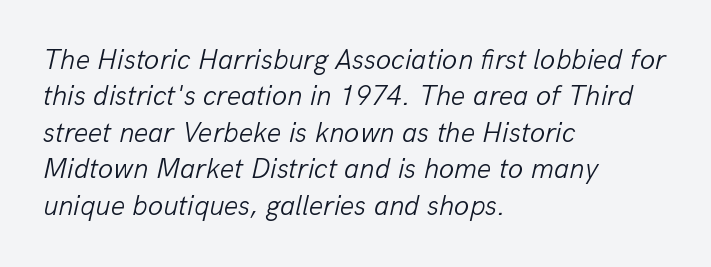
Q: Is the text bold? A: No.
Q: Is the text italic (slanted)? A: Yes, it leans right by about 13 degrees.
Q: Is the text underlined? A: No.
Q: How is the paragraph aligned? A: Left-aligned.
Q: Is the spacing between letters normal or unusually wide? A: Normal.
Q: Is the spacing between lines tight, normal or loose? A: Normal.
Q: Width (condensed, normal, or wide)? A: Normal.
Q: Stroke contrast? A: Low.
Q: x-height? A: Medium.
Q: Monospaced? A: No.
